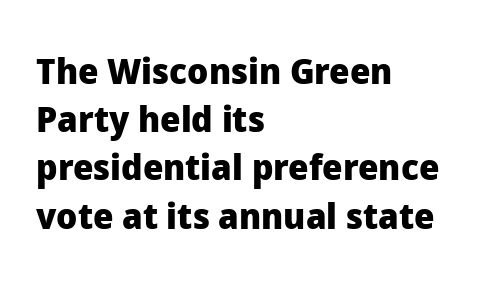
Q: Is the text bold? A: Yes.
Q: Is the text italic (slanted)? A: No, it is upright.
Q: Is the typeface a serif or a sans-serif typeface? A: Sans-serif.
Q: Is the text underlined? A: No.
Q: How is the paragraph aligned? A: Left-aligned.
Q: Is the spacing between letters normal or unusually wide? A: Normal.
Q: Is the spacing between lines tight, normal or loose? A: Normal.
Q: Width (condensed, normal, or wide)? A: Normal.
Q: Stroke contrast? A: Low.
Q: x-height? A: Medium.
Q: Monospaced? A: No.
